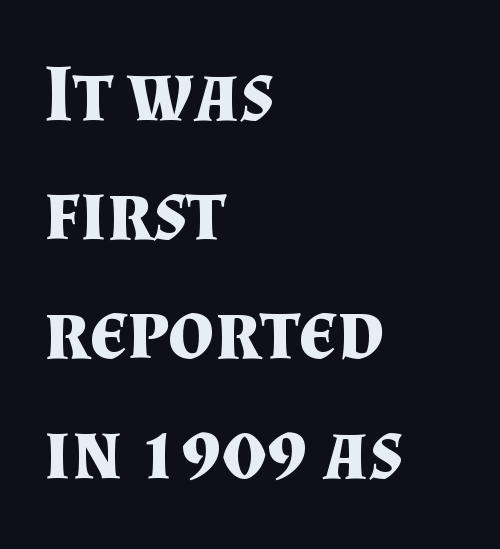
The image shows 80 px bold serif type, upright; set left-aligned, normal line spacing (1.49x), normal letter spacing, not underlined; medium stroke contrast and a small x-height.
